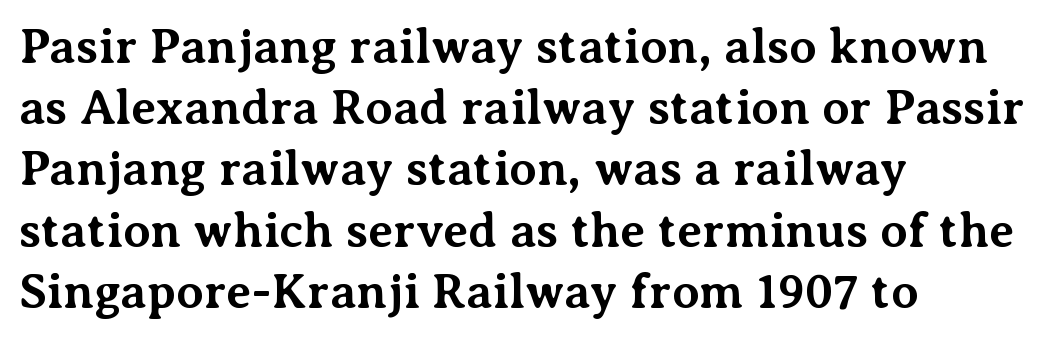
Examine the stroke ends and you'll spot serifs. You could not count columns in this text — the font is proportionally spaced. The characters look thick and weighty, a clear bold. The font's upright variant was chosen for this text. Standard letterfit; no display-style spreading of the glyphs.
